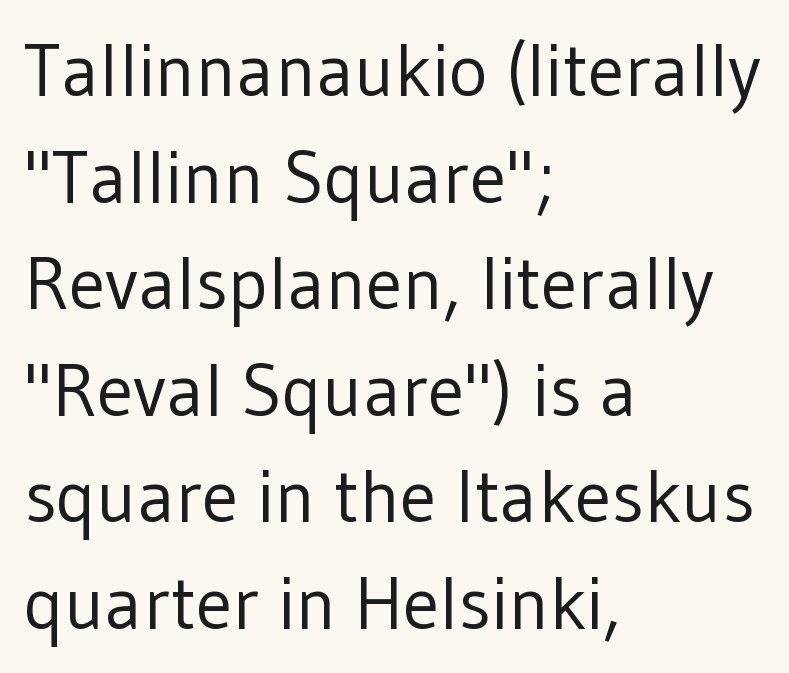
The image shows 74 px regular-weight sans-serif type, upright; set left-aligned, normal line spacing (1.44x), normal letter spacing, not underlined; low stroke contrast and a medium x-height.
